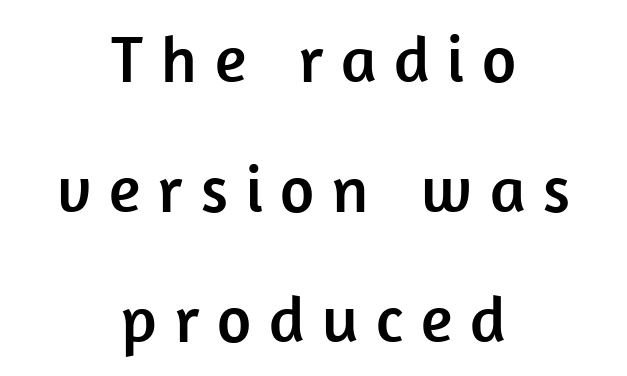
Q: Is the text italic (slanted)? A: No, it is upright.
Q: Is the typeface a serif or a sans-serif typeface? A: Sans-serif.
Q: Is the text underlined? A: No.
Q: How is the paragraph aligned? A: Centered.
Q: Is the spacing between letters normal or unusually wide? A: Unusually wide.
Q: Is the spacing between lines tight, normal or loose? A: Loose.
Q: Width (condensed, normal, or wide)? A: Normal.
Q: Stroke contrast? A: Low.
Q: x-height? A: Medium.
Q: Monospaced? A: No.
